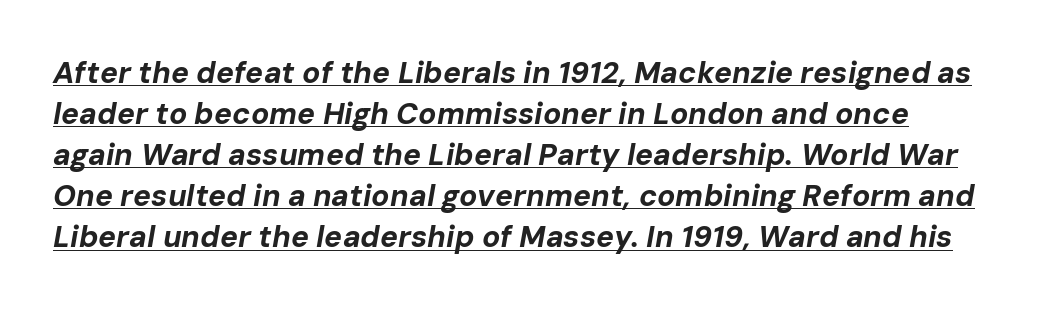
{"italic": "yes", "lean": "right", "slant_degrees": 10, "bold": "yes", "weight": "bold", "width": "normal", "stroke_contrast": "low", "x_height": "medium", "monospaced": "no", "underline": "yes", "line_spacing": "normal", "line_spacing_ratio": 1.37, "letter_spacing": "normal", "letter_spacing_em": 0.0, "glyph_px": 30}
